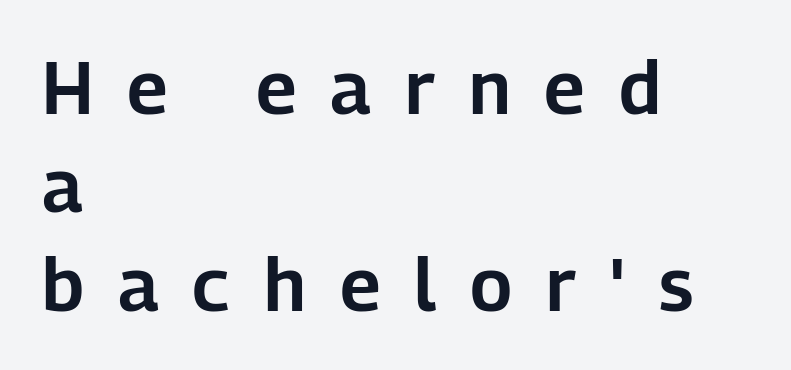
The image shows 74 px sans-serif type, upright; set left-aligned, normal line spacing (1.33x), unusually wide letter spacing (+0.46 em), not underlined; low stroke contrast and a medium x-height.
